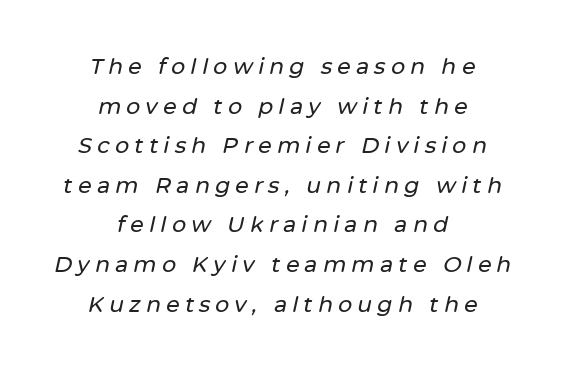
The image shows 22 px text type, italic (leaning right); set centered, line spacing 1.8x, unusually wide letter spacing (+0.24 em), not underlined.
